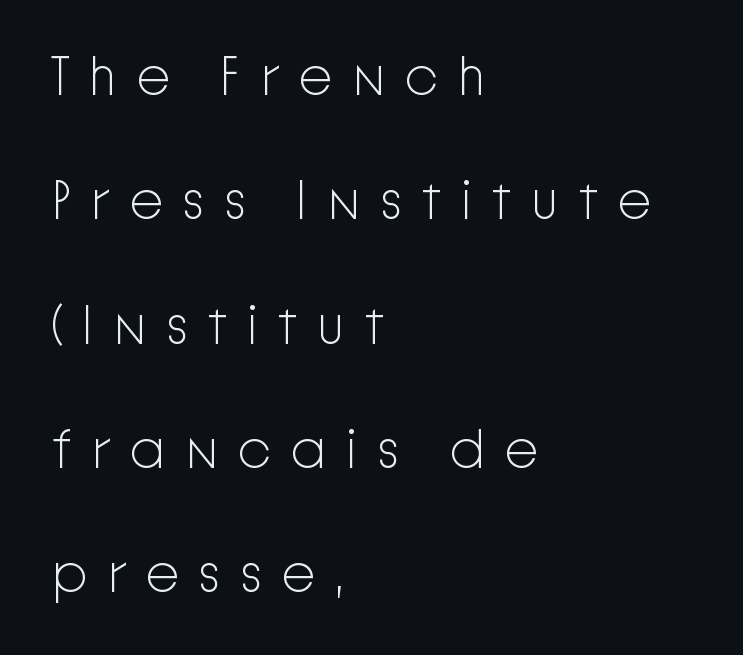
This sample trades compactness for vertical openness between lines. This rendering uses left alignment, leaving the right contour irregular. Characters follow at a spacing far wider than the type designer built in. Underline: absent. Does the type have serifs? No, each stem ends abruptly.
